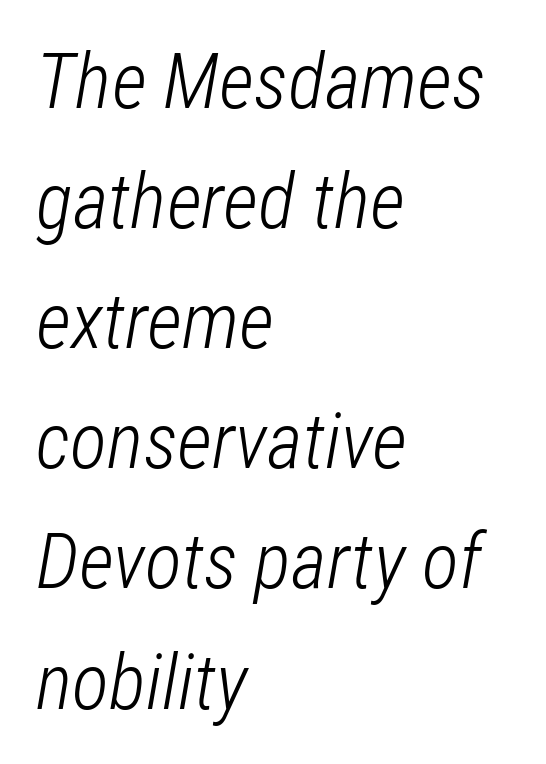
Alignment: flush left. The face used here is proportionally spaced, like ordinary book or web type. Each row of text sits above clean, open space. Horizontal bands of white between lines are of average thickness. No letter is thick-stroked: the sample isn't bold. Emphasis-style slanted type is in use.
